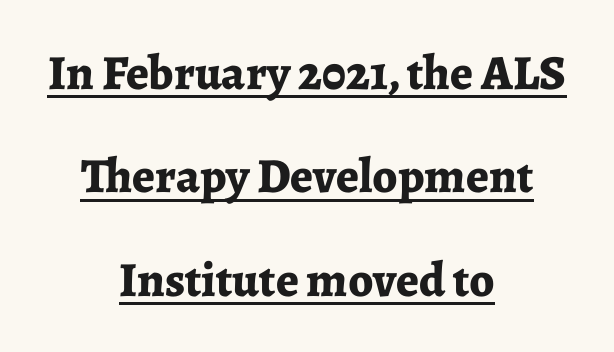
This is the regular roman posture of the typeface. Decoration check: the copy is underlined. Heft: maximum for text — a bold. What kind of face is this? One with serifs. Character widths vary here, with narrow letters taking less room than wide ones. Visually the block forms a symmetrical silhouette, jagged on both flanks.
